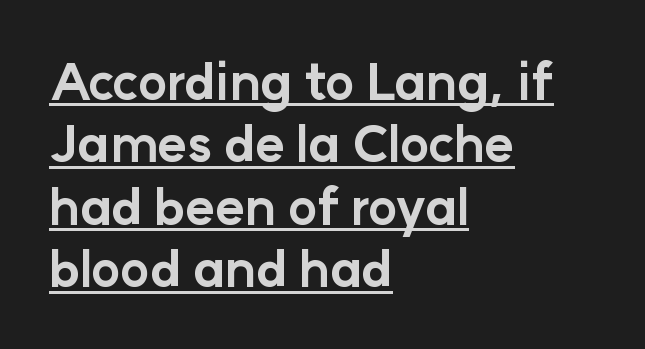
The image shows 50 px bold sans-serif type, upright; set left-aligned, normal line spacing (1.25x), normal letter spacing, underlined; low stroke contrast and a medium x-height.
